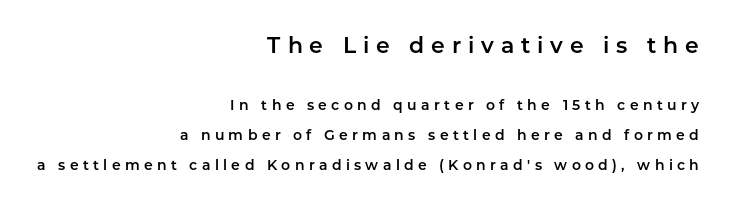
Q: Is the text italic (slanted)? A: No, it is upright.
Q: Is the text underlined? A: No.
Q: How is the paragraph aligned? A: Right-aligned.
Q: Is the spacing between letters normal or unusually wide? A: Unusually wide.
Q: Is the spacing between lines tight, normal or loose? A: Loose.
Q: Which block of text is set in a larger size, the first (top) or the second (bottom)? A: The first (top) one.
